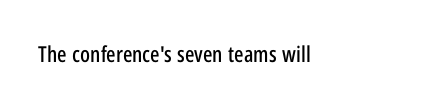
{"italic": "no", "underline": "no", "letter_spacing": "normal", "letter_spacing_em": 0.0, "glyph_px": 22}
